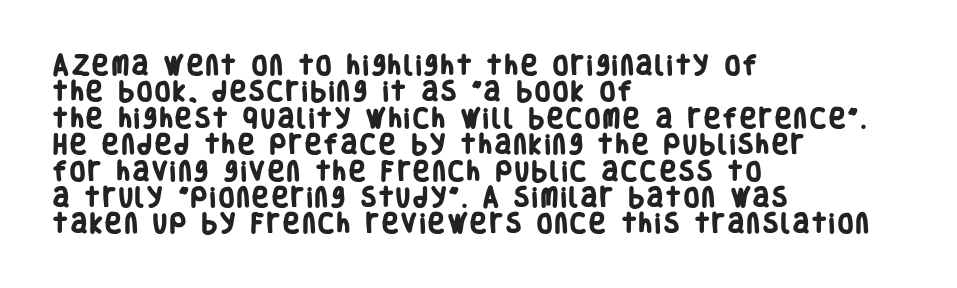
Leftover space on each line is placed entirely after the last word. Underlining? Definitely not there. Its strokes are broad and dark, the hallmark of bold type.
